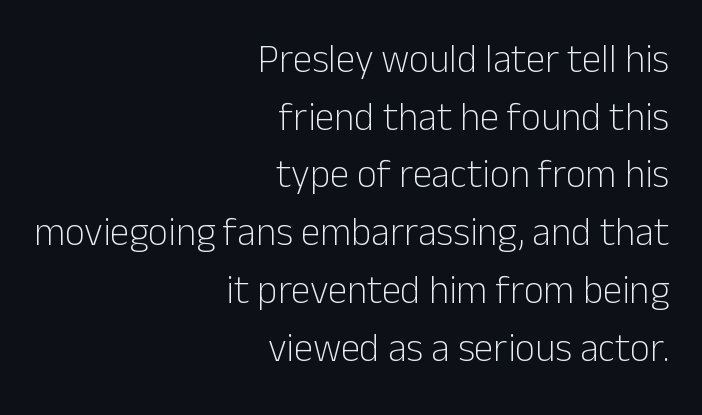
The image shows 39 px light sans-serif type, upright; set right-aligned, normal line spacing (1.48x), normal letter spacing, not underlined; low stroke contrast and a medium x-height.
